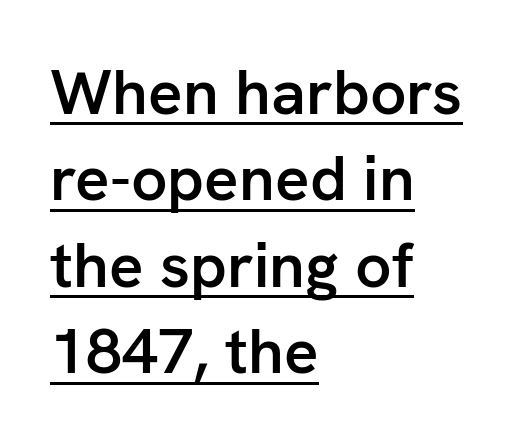
Emphasis is given by a line drawn under the lettering. Vertical strokes here are truly vertical. What weight is shown? A semibold, between regular and bold. The lines sit at an ordinary, default distance from one another. Standard letterfit; no display-style spreading of the glyphs.
